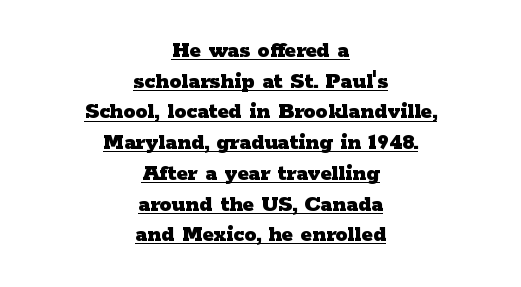
{"italic": "no", "bold": "yes", "underline": "yes", "align": "center", "line_spacing": "normal", "line_spacing_ratio": 1.28, "letter_spacing": "normal", "letter_spacing_em": 0.0, "glyph_px": 24}
